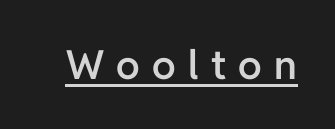
The characters look somewhat weighty, a semibold short of true bold. Looks like someone drew a line under every word here. To sum up the face: it is a sans, with no serifs. Quick note: not italic, upright. Character widths vary here, with narrow letters taking less room than wide ones.
